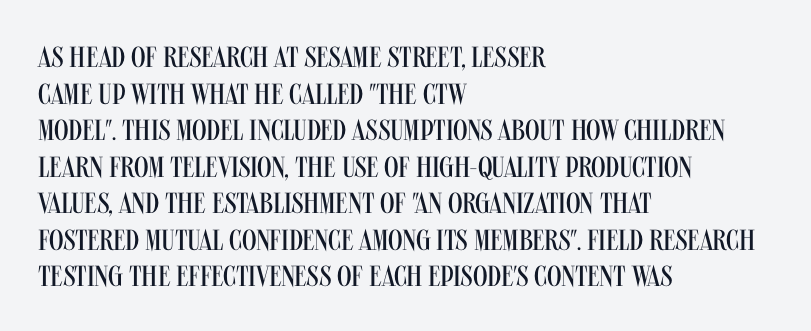
The image shows 29 px regular-weight, condensed sans-serif type, upright; set left-aligned, normal line spacing (1.26x), normal letter spacing, not underlined; medium stroke contrast and a large x-height.
